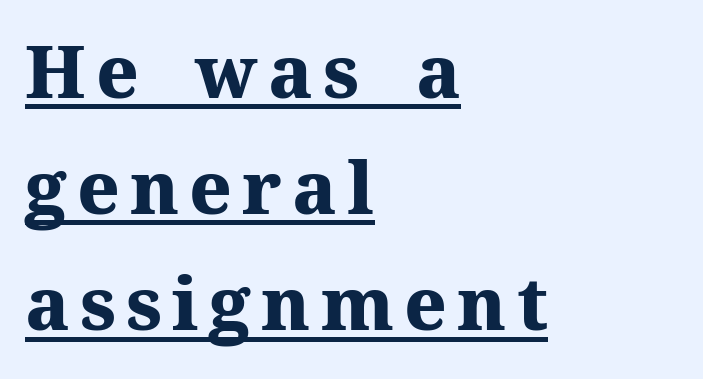
The image shows 73 px heavy serif type, upright; set left-aligned, normal line spacing (1.59x), underlined; medium stroke contrast and a medium x-height.
